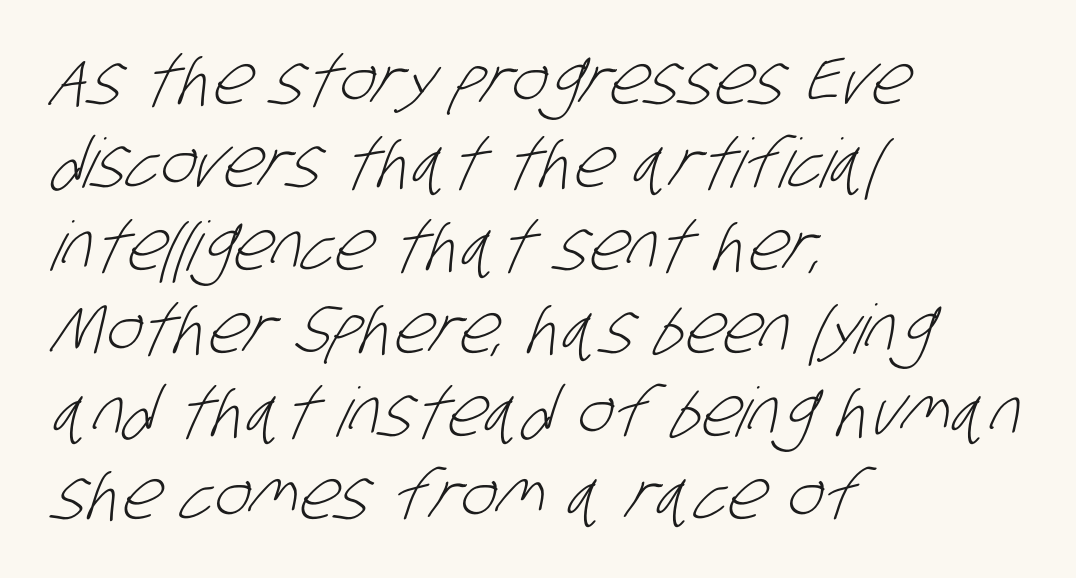
Q: Is the text bold? A: No.
Q: Is the typeface a serif or a sans-serif typeface? A: Sans-serif.
Q: Is the text underlined? A: No.
Q: How is the paragraph aligned? A: Left-aligned.
Q: Is the spacing between letters normal or unusually wide? A: Normal.
Q: Width (condensed, normal, or wide)? A: Condensed.
Q: Stroke contrast? A: Low.
Q: x-height? A: Large.
Q: Monospaced? A: No.
